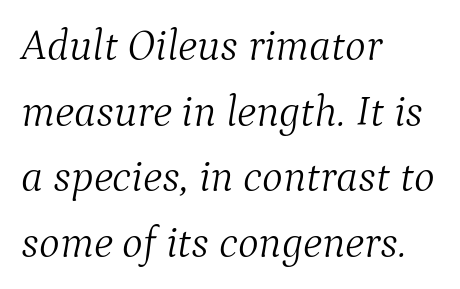
The image shows 44 px light serif type, italic (leaning right); set left-aligned, normal line spacing (1.49x), normal letter spacing, not underlined; medium stroke contrast and a medium x-height.
